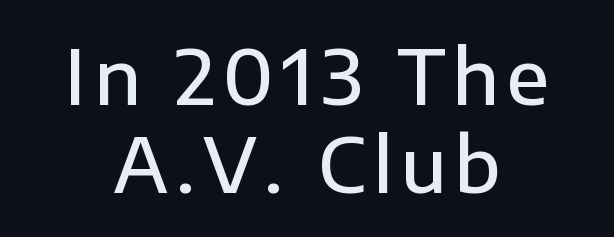
You can tell from the bare stems that sans-serif type was used. Short and long lines alike share a common midpoint. Nope, not italic — everything's standing straight. What weight is shown? A semibold, between regular and bold.
